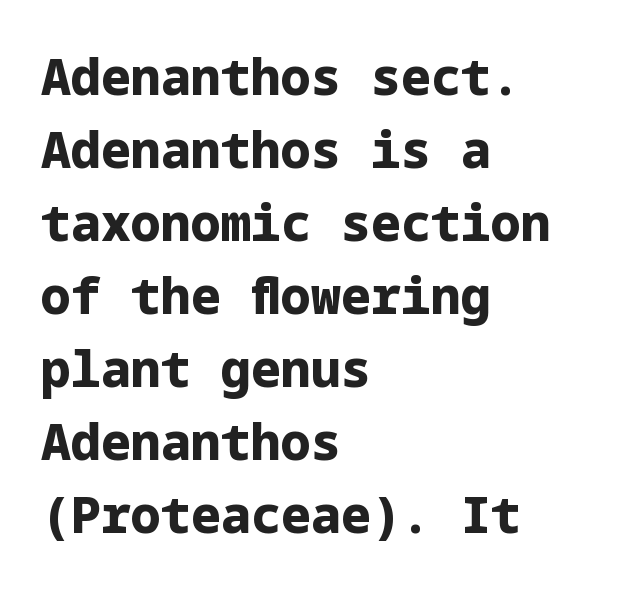
Observe the ordinary spacing: letters are neighbours, not strangers. Interline gaps are of average width in this sample. The foot of each line stays bare and open. Classification — sans serif. Every row of glyphs begins at an identical x-position on the left. Pretty heavy lettering here — definitely bold.
